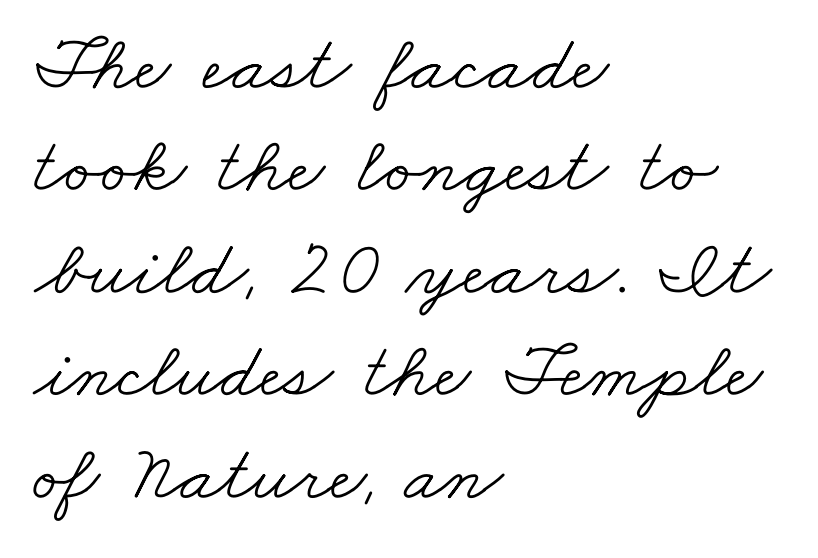
The image shows 80 px light, wide serif type; set left-aligned, normal line spacing (1.28x), normal letter spacing, not underlined; low stroke contrast and a small x-height.
